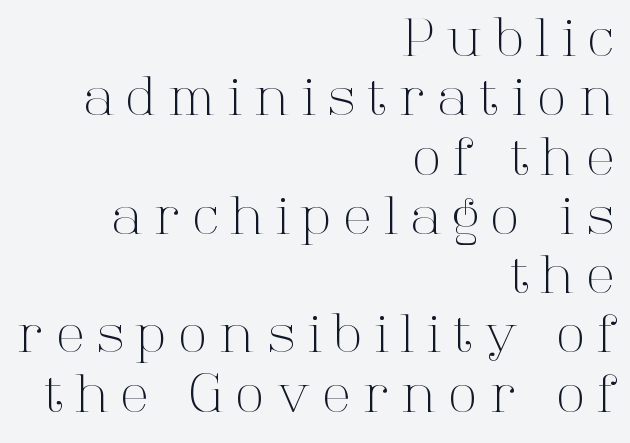
The image shows 52 px light serif type, upright; set right-aligned, tight line spacing (1.14x), unusually wide letter spacing (+0.25 em), not underlined; high stroke contrast and a medium x-height.
